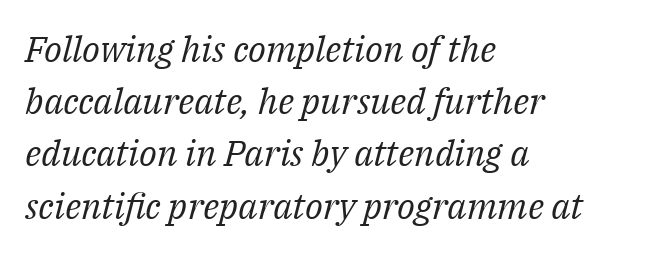
Q: Is the text bold? A: No.
Q: Is the text italic (slanted)? A: Yes, it leans right by about 14 degrees.
Q: Is the typeface a serif or a sans-serif typeface? A: Serif.
Q: Is the text underlined? A: No.
Q: How is the paragraph aligned? A: Left-aligned.
Q: Is the spacing between letters normal or unusually wide? A: Normal.
Q: Is the spacing between lines tight, normal or loose? A: Normal.
Q: Width (condensed, normal, or wide)? A: Normal.
Q: Stroke contrast? A: Medium.
Q: x-height? A: Medium.
Q: Monospaced? A: No.
